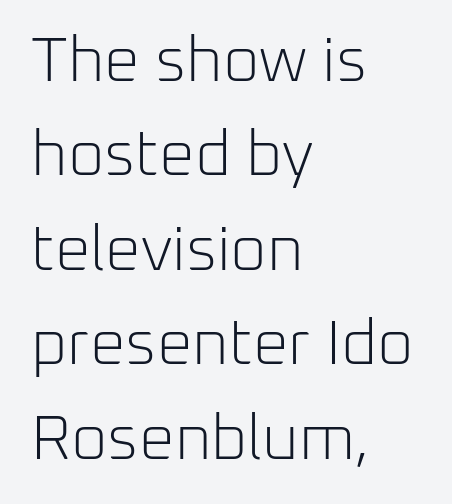
Q: Is the text bold? A: No.
Q: Is the text italic (slanted)? A: No, it is upright.
Q: Is the typeface a serif or a sans-serif typeface? A: Sans-serif.
Q: Is the text underlined? A: No.
Q: How is the paragraph aligned? A: Left-aligned.
Q: Is the spacing between letters normal or unusually wide? A: Normal.
Q: Is the spacing between lines tight, normal or loose? A: Normal.
Q: Width (condensed, normal, or wide)? A: Normal.
Q: Stroke contrast? A: Low.
Q: x-height? A: Medium.
Q: Monospaced? A: No.
